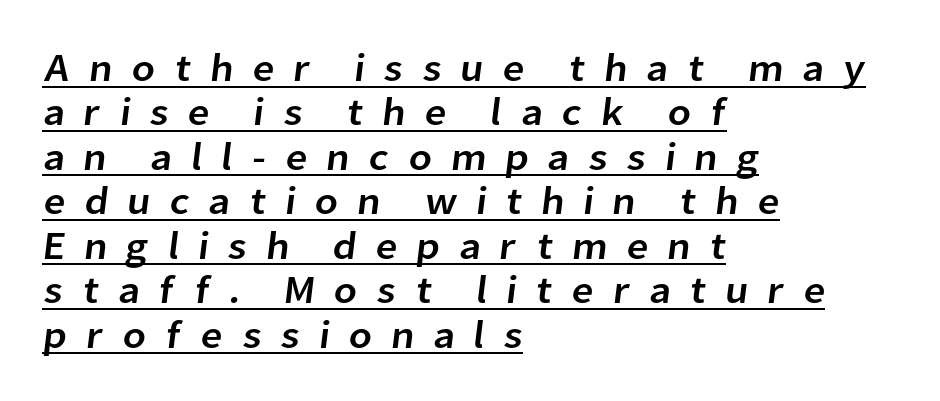
Q: Is the typeface a serif or a sans-serif typeface? A: Sans-serif.
Q: Is the text underlined? A: Yes.
Q: How is the paragraph aligned? A: Left-aligned.
Q: Is the spacing between letters normal or unusually wide? A: Unusually wide.
Q: Is the spacing between lines tight, normal or loose? A: Tight.
Q: Width (condensed, normal, or wide)? A: Normal.
Q: Stroke contrast? A: Low.
Q: x-height? A: Medium.
Q: Monospaced? A: No.
